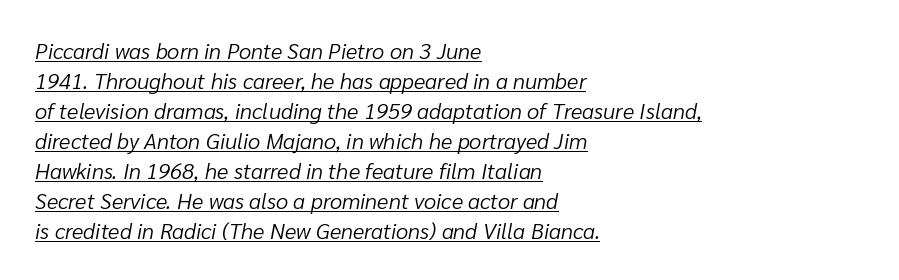
The image shows 22 px text type, italic (leaning right); set left-aligned, normal line spacing (1.36x), normal letter spacing, underlined.
